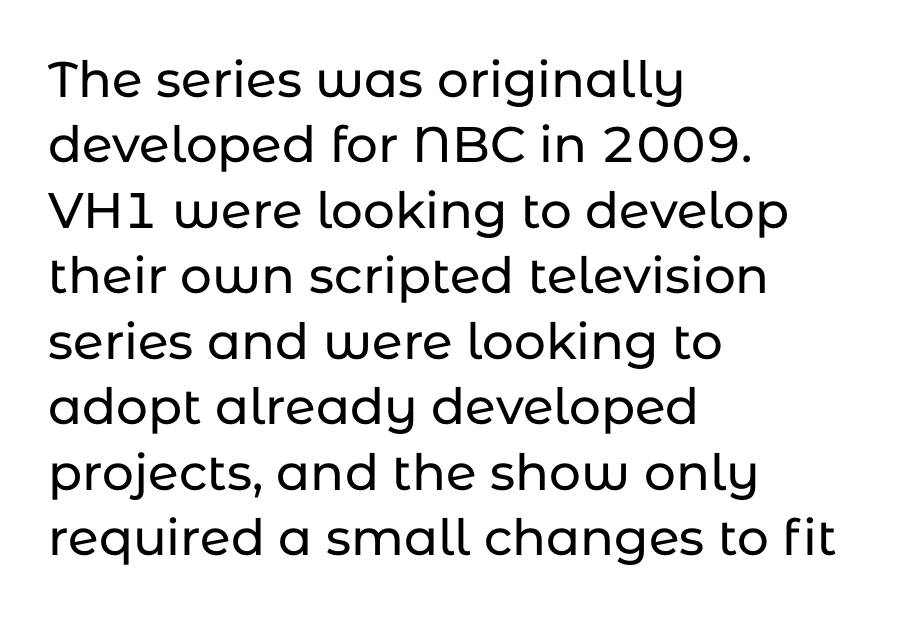
In terms of leading, this rendering sits right in the middle. Font category for this specimen: sans-serif. Descenders hang freely into open space. Tall strokes in this sample are plumb rather than angled.
